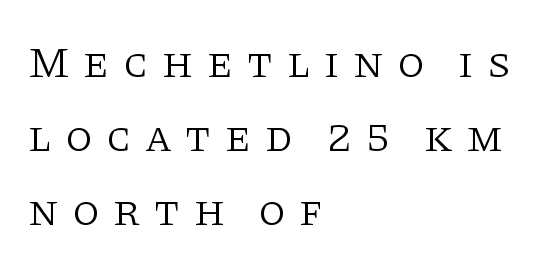
{"serif": "yes", "italic": "no", "bold": "no", "weight": "light", "width": "normal", "stroke_contrast": "low", "x_height": "large", "monospaced": "no", "underline": "no", "align": "left", "line_spacing": "normal", "line_spacing_ratio": 1.68, "letter_spacing": "wide", "letter_spacing_em": 0.3, "glyph_px": 44}
